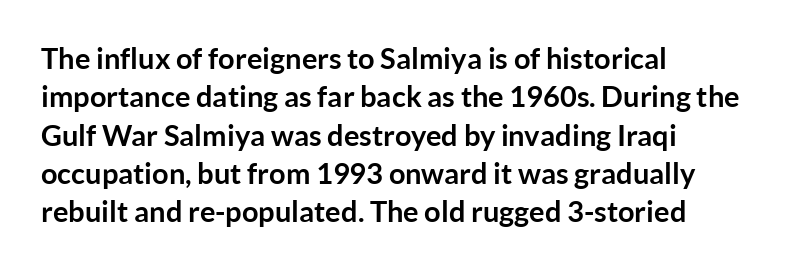
{"serif": "no", "italic": "no", "bold": "yes", "weight": "semibold", "width": "normal", "stroke_contrast": "low", "x_height": "medium", "monospaced": "no", "underline": "no", "align": "left", "line_spacing": "normal", "line_spacing_ratio": 1.32, "letter_spacing": "normal", "letter_spacing_em": 0.0, "glyph_px": 29}
